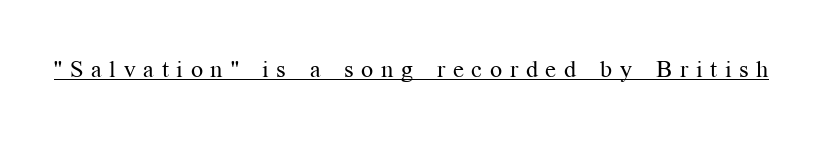
Q: Is the text bold? A: No.
Q: Is the text italic (slanted)? A: No, it is upright.
Q: Is the text underlined? A: Yes.
Q: Is the spacing between letters normal or unusually wide? A: Unusually wide.
